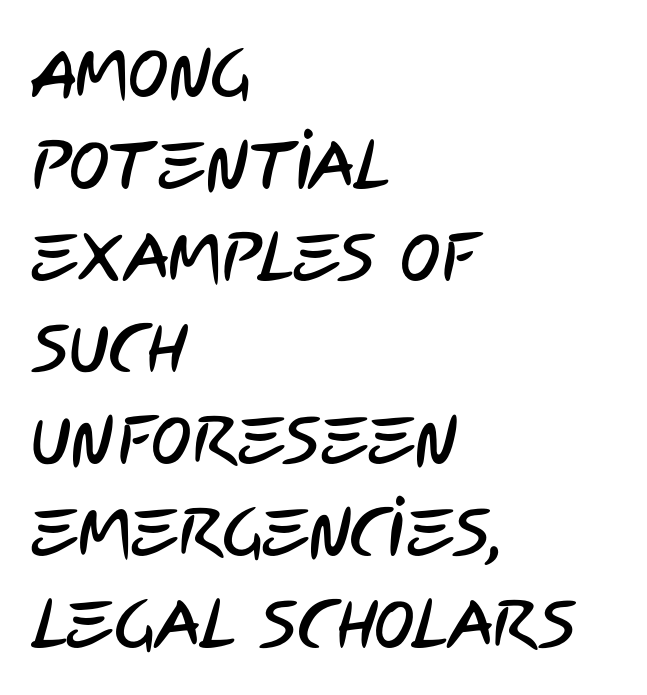
The horizontal fit of the characters is conventional and even. Where is the straight margin? On the left. The passage shown is typed in a proportional face where columns would drift. The designer left line spacing at the default.
